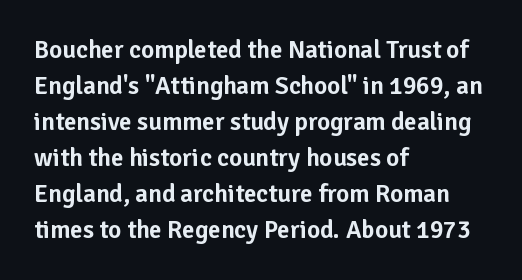
Vertically, the passage feels balanced, rows spaced as you'd expect. Every character sits straight up, as roman type does. A typesetter would call this zero additional tracking. Each line starts at the same left margin while the right side varies. Descenders are the only things crossing below the line.
